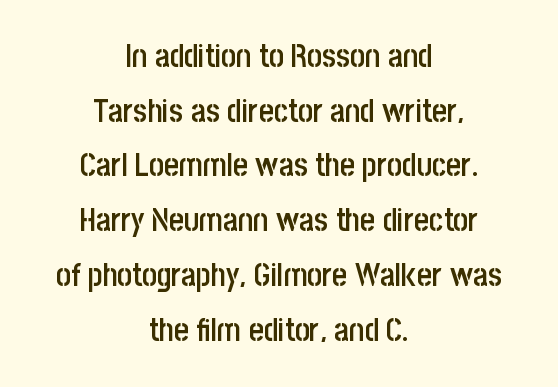
The image shows 32 px semibold, condensed sans-serif type, upright; set centered, line spacing 1.71x, normal letter spacing, not underlined; low stroke contrast and a large x-height.
